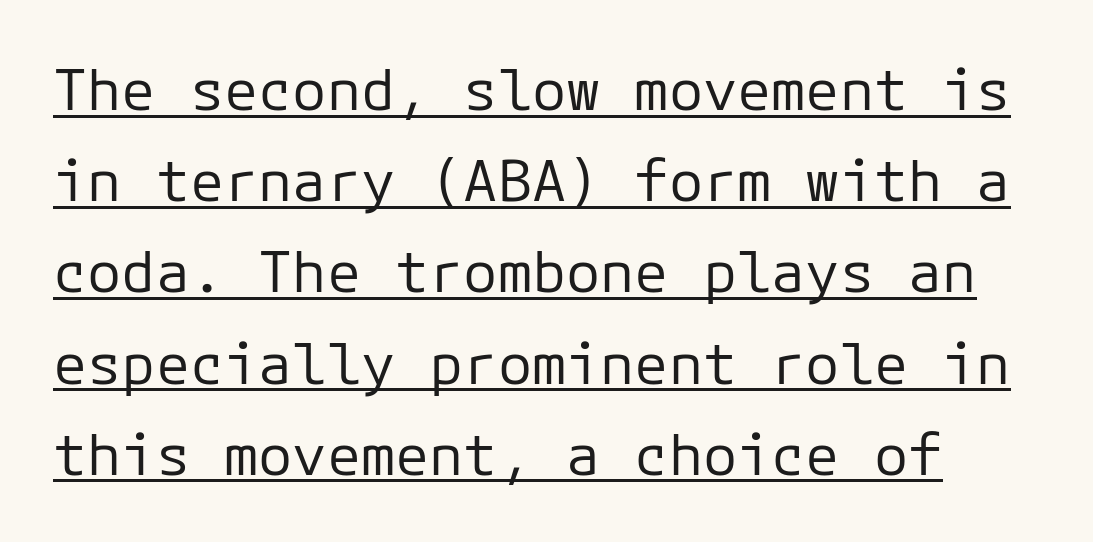
Q: Is the text bold? A: No.
Q: Is the text italic (slanted)? A: No, it is upright.
Q: Is the typeface a serif or a sans-serif typeface? A: Sans-serif.
Q: Is the text underlined? A: Yes.
Q: Is the spacing between letters normal or unusually wide? A: Normal.
Q: Is the spacing between lines tight, normal or loose? A: Normal.
Q: Width (condensed, normal, or wide)? A: Normal.
Q: Stroke contrast? A: Low.
Q: x-height? A: Medium.
Q: Monospaced? A: Yes.
